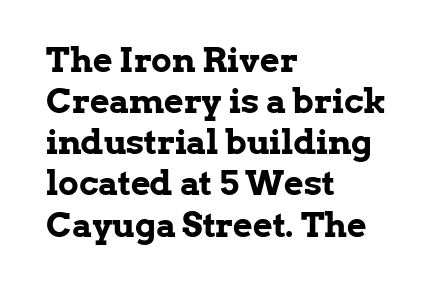
Does extra space separate the letters? No, they use regular spacing. Examine the stroke ends and you'll spot serifs. Pretty heavy lettering here — definitely bold. Descenders hang freely into open space. If you drew a ruler down the left edge, every line would touch it. Think of a printed novel: that variable character pitch is what you see here.
